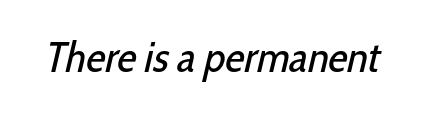
The image shows 43 px regular-weight, condensed sans-serif type; set normal letter spacing, not underlined; low stroke contrast and a medium x-height.
